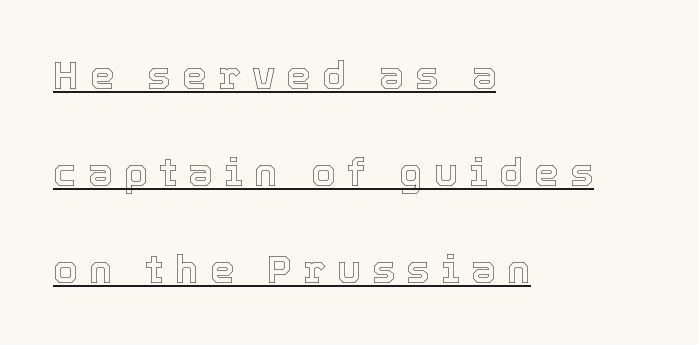
The image shows 39 px text type, upright; set left-aligned, loose line spacing (2.49x), unusually wide letter spacing (+0.29 em), underlined; a medium x-height.
